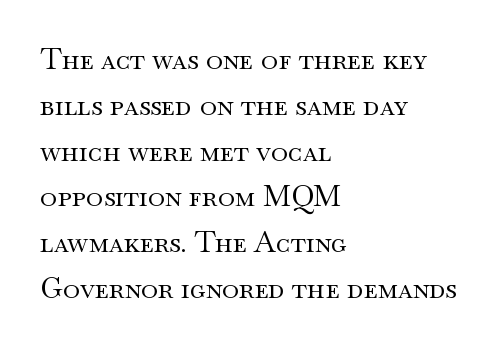
{"serif": "yes", "italic": "no", "bold": "no", "weight": "regular", "width": "wide", "stroke_contrast": "medium", "x_height": "small", "monospaced": "no", "underline": "no", "align": "left", "line_spacing": "normal", "line_spacing_ratio": 1.58, "letter_spacing": "normal", "letter_spacing_em": 0.0, "glyph_px": 29}
